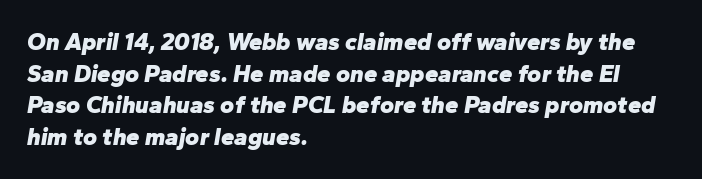
The image shows 24 px bold type, italic (leaning right); set left-aligned, normal line spacing (1.32x), normal letter spacing, not underlined.
